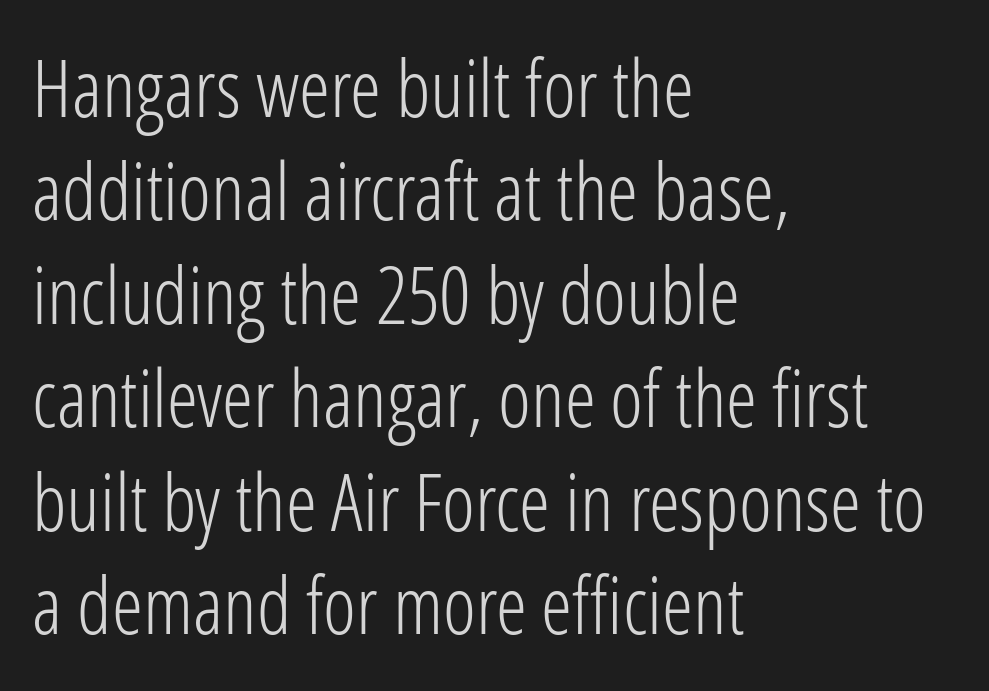
A classic flush-left, rag-right setting is used for this passage. The letterforms sit at book weight or below. The text was rendered using a sans face with plain stroke endings. The type is set solid horizontally, with unmodified tracking. Do the characters align in a grid? No, the font is proportional. A clean baseline with only descenders dipping below it.
